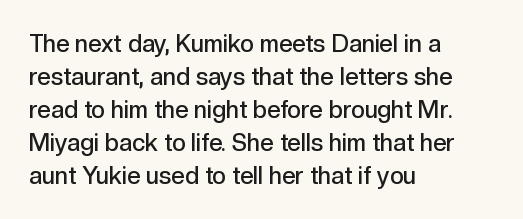
The image shows 24 px text type, upright; set left-aligned, normal line spacing (1.37x), normal letter spacing, not underlined.
